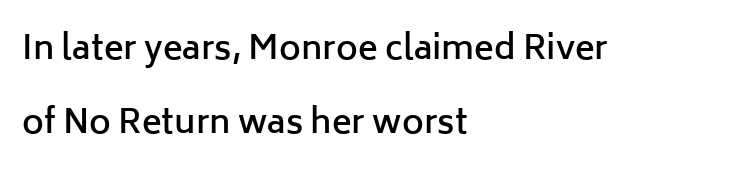
{"serif": "no", "italic": "no", "bold": "semi", "weight": "semibold", "width": "normal", "stroke_contrast": "low", "x_height": "medium", "monospaced": "no", "underline": "no", "align": "left", "line_spacing": "loose", "line_spacing_ratio": 2.25, "letter_spacing": "normal", "letter_spacing_em": 0.0, "glyph_px": 33}
